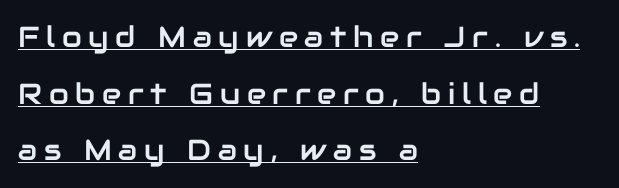
{"serif": "no", "italic": "no", "width": "normal", "stroke_contrast": "low", "x_height": "medium", "monospaced": "no", "underline": "yes", "align": "left", "line_spacing": "loose", "line_spacing_ratio": 1.95, "letter_spacing": "wide", "letter_spacing_em": 0.23, "glyph_px": 29}
